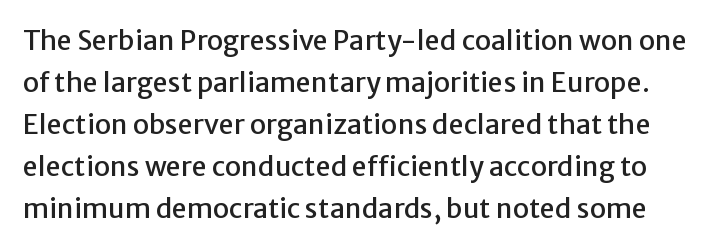
Q: Is the text italic (slanted)? A: No, it is upright.
Q: Is the text underlined? A: No.
Q: Is the spacing between letters normal or unusually wide? A: Normal.
Q: Is the spacing between lines tight, normal or loose? A: Normal.
